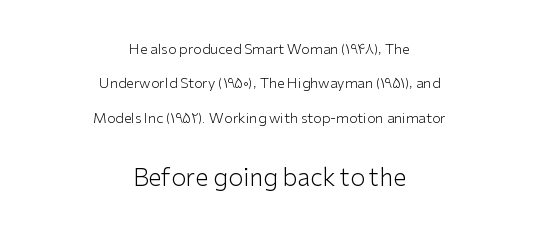
Typesetter's note — lower block bumped up in size, upper block left smaller. The rendering keeps characters at their native spacing. No word sits above an underline. Notice how the stems are strictly vertical — no italics here.
